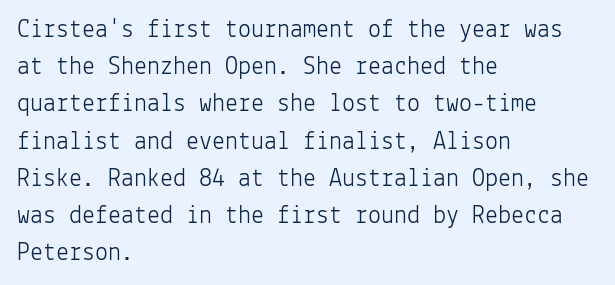
The rendering anchors every line to the left-hand side. A clean baseline with only descenders dipping below it. No chunkiness to these letters — they're not bold. Leading matches the norm, producing a regular column. Ascenders rise straight up at ninety degrees. Nobody touched the tracking dial on this one.
